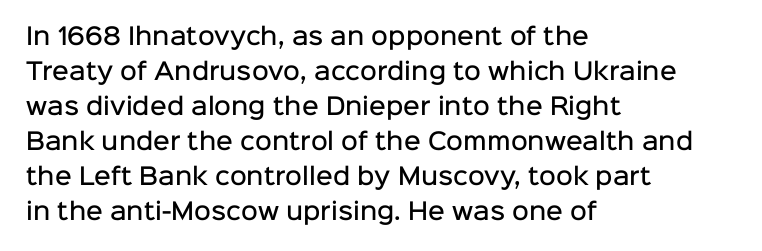
{"italic": "no", "bold": "semi", "underline": "no", "align": "left", "line_spacing": "normal", "line_spacing_ratio": 1.52, "letter_spacing": "normal", "letter_spacing_em": 0.0, "glyph_px": 23}
